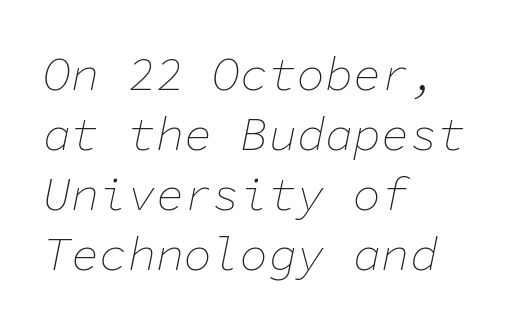
The image shows 47 px thin type, italic (leaning right), monospaced; set left-aligned, normal line spacing (1.28x), normal letter spacing, not underlined; low stroke contrast and a medium x-height.
